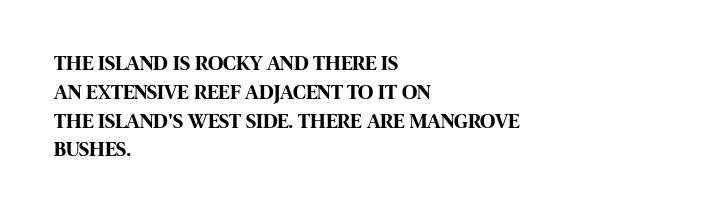
Leftover space on each line is placed entirely after the last word. The baseline area is clear. Tracking value appears to be zero — textbook default spacing. Is the type bold? Yes — the strokes are clearly thick and heavy.
